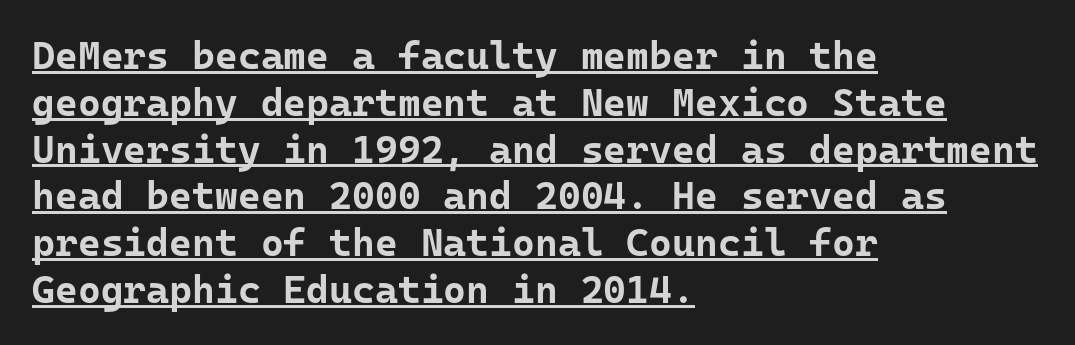
Nope, no serifs anywhere on these letters. Heavy, bold letterforms. Spacing verdict: monospaced, one width for all characters. Nothing unusual about the tracking: characters are spaced as the font intends. Tall strokes in this sample are plumb rather than angled.
